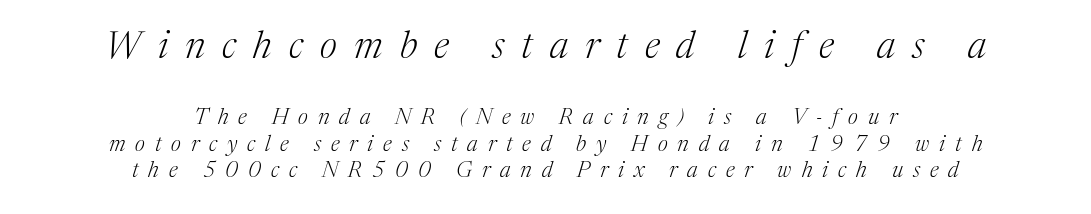
{"serif": "yes", "italic": "yes", "lean": "right", "slant_degrees": 17, "bold": "no", "weight": "light", "width": "normal", "stroke_contrast": "medium", "x_height": "medium", "monospaced": "no", "underline": "no", "align": "center", "line_spacing_ratio": 1.22, "letter_spacing": "wide", "letter_spacing_em": 0.45, "larger_block": "first", "size_ratio": 1.73, "glyph_px": 38}
